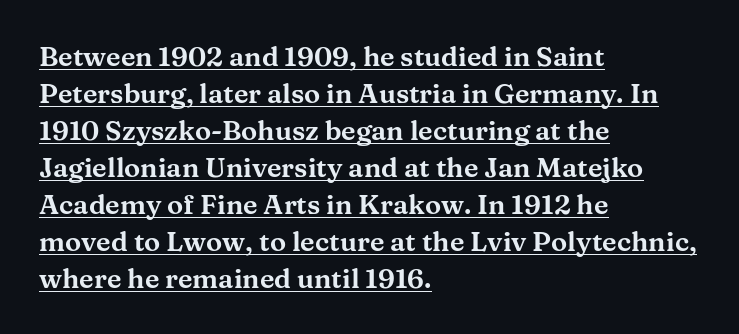
{"italic": "no", "underline": "yes", "align": "left", "line_spacing": "normal", "line_spacing_ratio": 1.37, "letter_spacing": "normal", "letter_spacing_em": 0.0, "glyph_px": 27}
